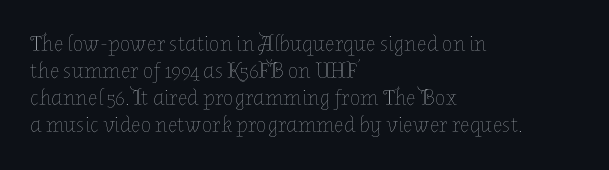
Q: Is the text bold? A: No.
Q: Is the text italic (slanted)? A: No, it is upright.
Q: Is the text underlined? A: No.
Q: How is the paragraph aligned? A: Left-aligned.
Q: Is the spacing between letters normal or unusually wide? A: Normal.
